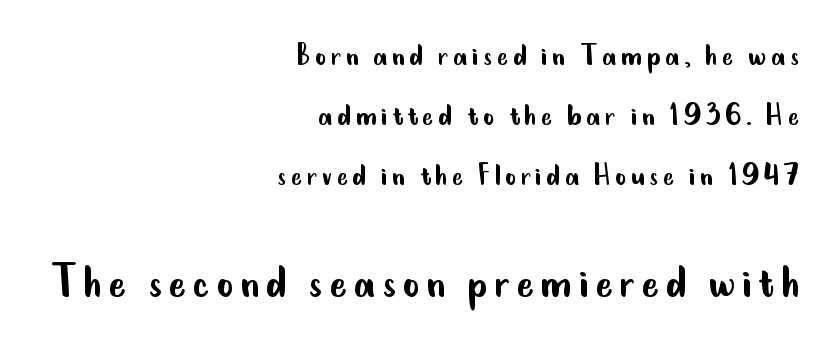
{"serif": "no", "italic": "no", "bold": "no", "weight": "regular", "width": "condensed", "stroke_contrast": "low", "x_height": "small", "monospaced": "no", "underline": "no", "align": "right", "line_spacing_ratio": 1.77, "larger_block": "second", "size_ratio": 1.5, "glyph_px": 51}
